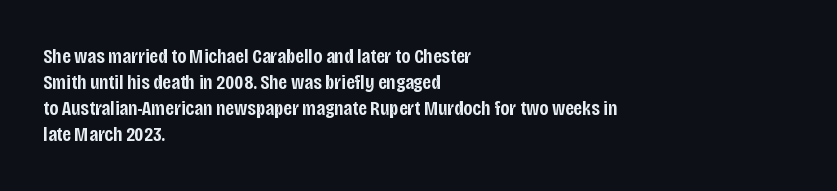
{"italic": "no", "bold": "semi", "underline": "no", "align": "left", "line_spacing_ratio": 1.24, "letter_spacing": "normal", "letter_spacing_em": 0.0, "glyph_px": 21}
